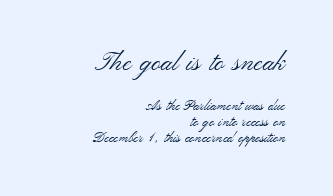
{"bold": "no", "underline": "no", "align": "right", "line_spacing": "tight", "line_spacing_ratio": 1.14, "letter_spacing": "normal", "letter_spacing_em": 0.0, "larger_block": "first", "size_ratio": 1.86, "glyph_px": 26}
